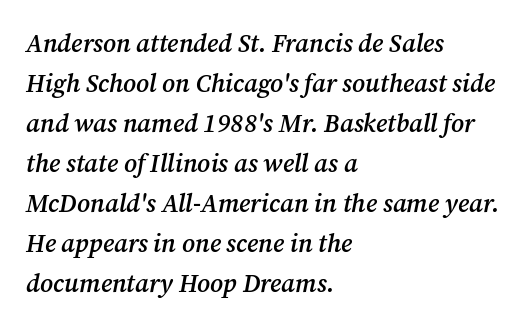
Q: Is the text bold? A: Semi-bold.
Q: Is the text italic (slanted)? A: Yes, it leans right by about 12 degrees.
Q: Is the text underlined? A: No.
Q: How is the paragraph aligned? A: Left-aligned.
Q: Is the spacing between letters normal or unusually wide? A: Normal.
Q: Is the spacing between lines tight, normal or loose? A: Normal.
